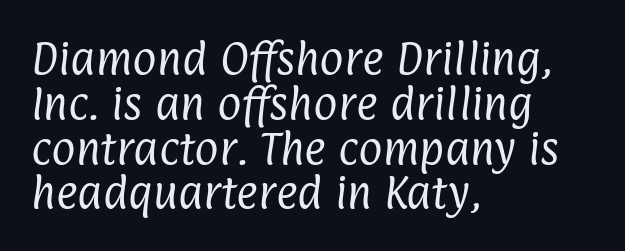
The image shows 37 px regular-weight, condensed sans-serif type; set left-aligned, line spacing 1.21x, normal letter spacing, not underlined; low stroke contrast and a medium x-height.
